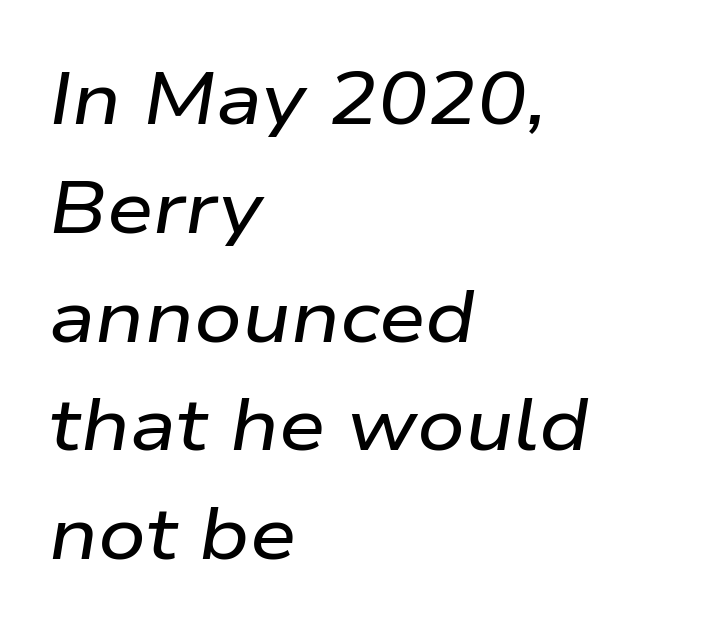
The image shows 74 px wide type, italic (leaning right); set left-aligned, normal line spacing (1.47x), normal letter spacing, not underlined; low stroke contrast and a medium x-height.
